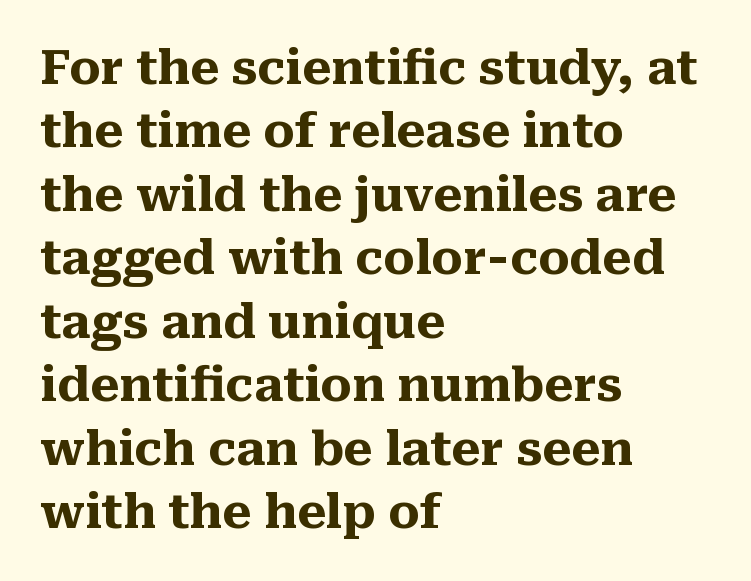
If you drew a line through each stem, it would be perfectly vertical. Each line starts at the same left margin while the right side varies. A clean baseline with only descenders dipping below it. Each glyph is drawn with heavy, bold strokes.
